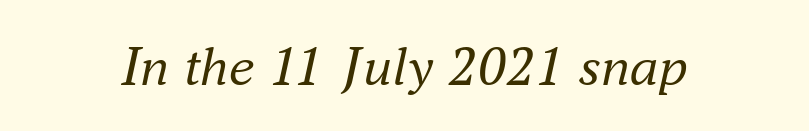
Q: Is the text bold? A: No.
Q: Is the text italic (slanted)? A: Yes, it leans right by about 16 degrees.
Q: Is the typeface a serif or a sans-serif typeface? A: Serif.
Q: Is the text underlined? A: No.
Q: Is the spacing between letters normal or unusually wide? A: Normal.
Q: Width (condensed, normal, or wide)? A: Normal.
Q: Stroke contrast? A: Medium.
Q: x-height? A: Small.
Q: Monospaced? A: No.
